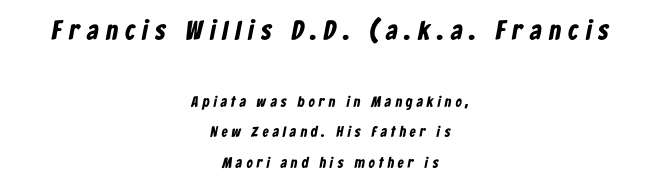
The image shows 27 px bold type; set centered, loose line spacing (2.04x), unusually wide letter spacing (+0.28 em), not underlined; the first (top) block is 1.8x larger.
